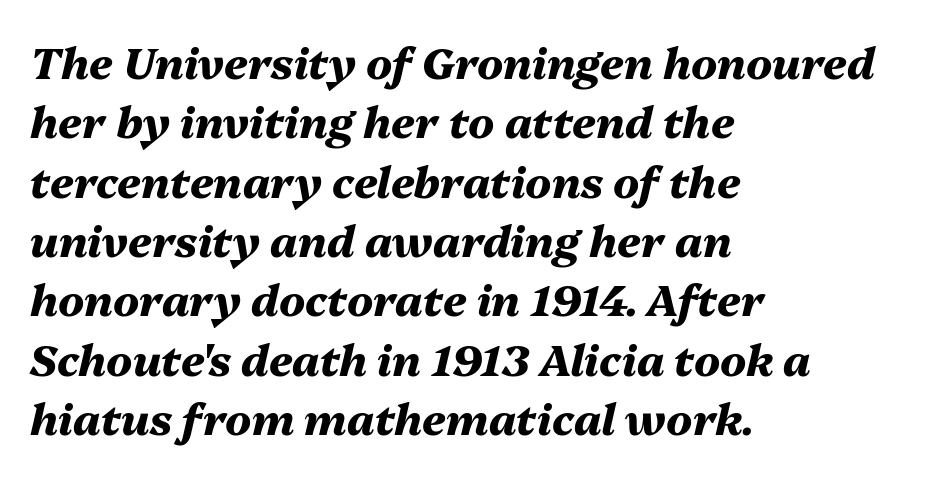
The image shows 43 px heavy type, italic (leaning right); set left-aligned, normal line spacing (1.38x), normal letter spacing, not underlined; medium stroke contrast and a medium x-height.
